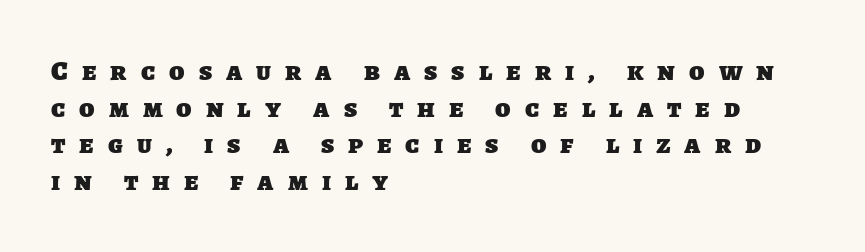
Q: Is the text bold? A: Yes.
Q: Is the typeface a serif or a sans-serif typeface? A: Sans-serif.
Q: Is the text underlined? A: No.
Q: How is the paragraph aligned? A: Left-aligned.
Q: Is the spacing between letters normal or unusually wide? A: Unusually wide.
Q: Is the spacing between lines tight, normal or loose? A: Normal.
Q: Width (condensed, normal, or wide)? A: Normal.
Q: Stroke contrast? A: Low.
Q: x-height? A: Large.
Q: Monospaced? A: No.
